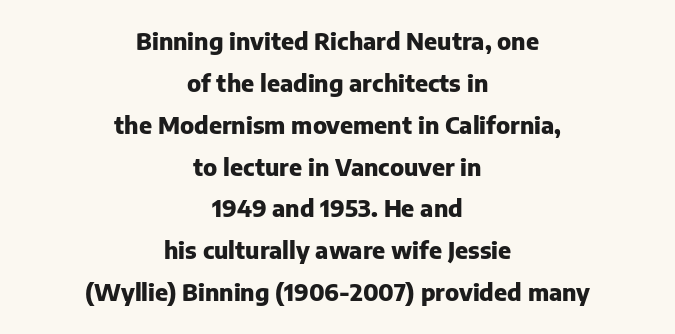
Check the space under the baseline: it is left empty. Each word holds together tightly as a unit, with standard inter-letter gaps. Is the type bold? Yes — the strokes are clearly thick and heavy. Leftover space on each line is divided equally before and after the words. You can tell it's not italic because the verticals are truly vertical.
